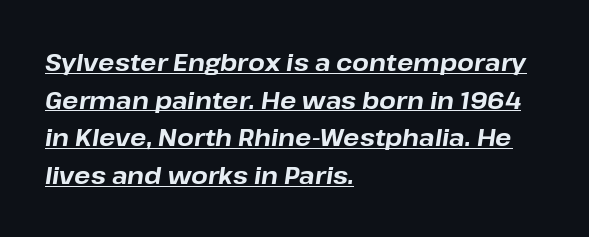
Strokes here are thick enough to call this a true bold. Short note: letters normally spaced. This sample uses an oblique cut, with every glyph tilted off the vertical. Underline: present. Vertical spacing — default. Is the block centered? No — it sits flush against the left margin.
